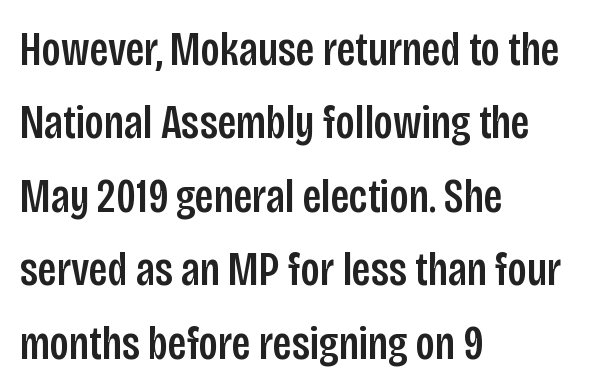
Q: Is the text italic (slanted)? A: No, it is upright.
Q: Is the typeface a serif or a sans-serif typeface? A: Sans-serif.
Q: Is the text underlined? A: No.
Q: How is the paragraph aligned? A: Left-aligned.
Q: Is the spacing between letters normal or unusually wide? A: Normal.
Q: Is the spacing between lines tight, normal or loose? A: Normal.
Q: Width (condensed, normal, or wide)? A: Condensed.
Q: Stroke contrast? A: Low.
Q: x-height? A: Large.
Q: Monospaced? A: No.
